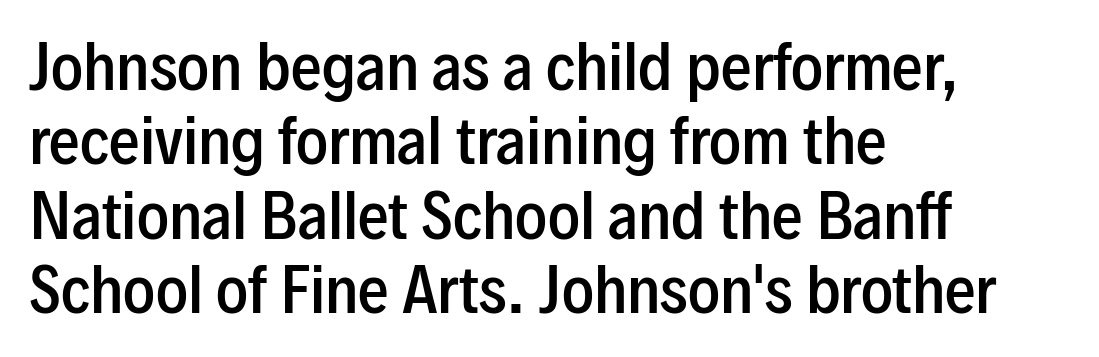
The area under the type is left untouched. Tracking here is standard; glyphs follow each other at the usual distance. Regarding serifs, this sample does without them. Quick note: not italic, upright.
